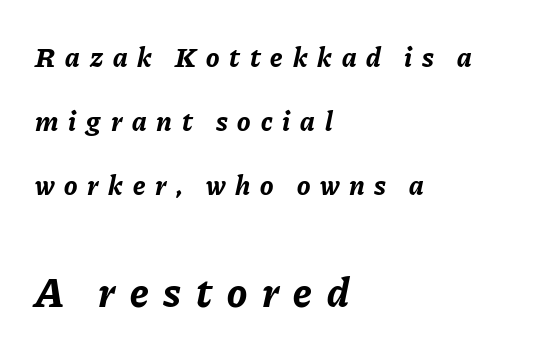
Q: Is the text bold? A: Yes.
Q: Is the text italic (slanted)? A: Yes, it leans right by about 11 degrees.
Q: Is the text underlined? A: No.
Q: How is the paragraph aligned? A: Left-aligned.
Q: Is the spacing between letters normal or unusually wide? A: Unusually wide.
Q: Is the spacing between lines tight, normal or loose? A: Loose.
Q: Which block of text is set in a larger size, the first (top) or the second (bottom)? A: The second (bottom) one.
Q: Width (condensed, normal, or wide)? A: Normal.
Q: Stroke contrast? A: Low.
Q: x-height? A: Medium.
Q: Monospaced? A: No.
